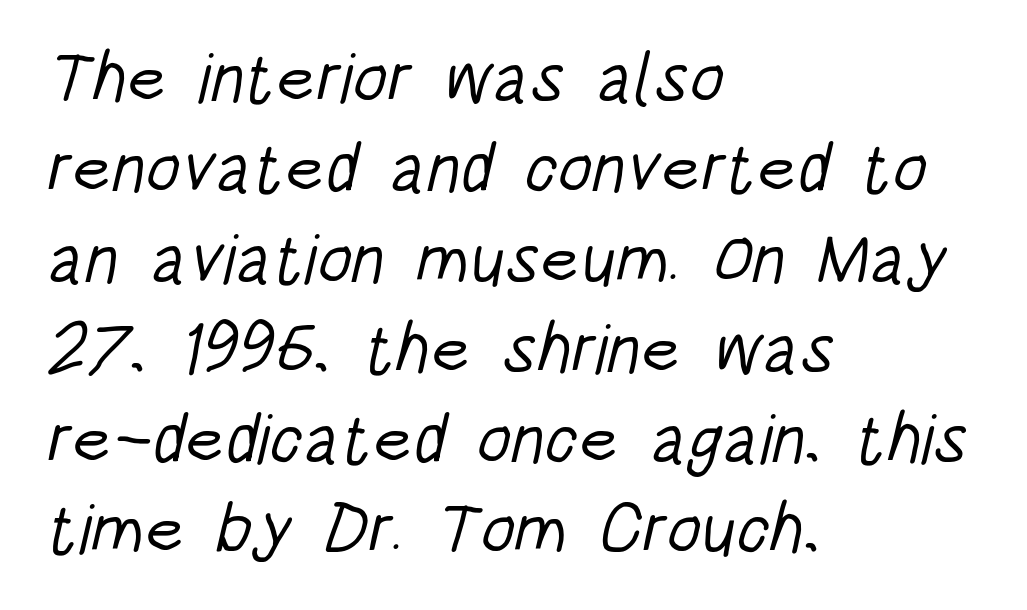
Is there much room between lines? A standard amount, neither cramped nor airy. The rendering uses natural spacing where letterforms have individual widths. The text was rendered using a sans face with plain stroke endings. Unbolded letterforms with no extra heft. There is no visible air inserted between adjacent glyphs. The strip under each line holds only bare page.
